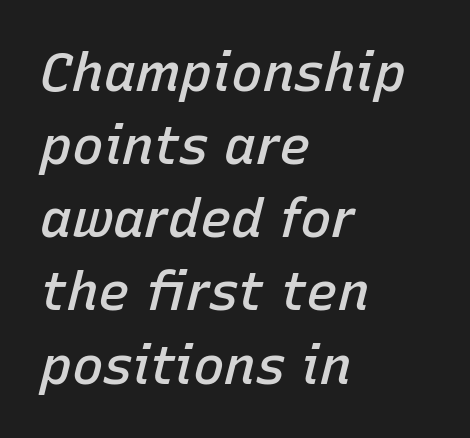
The image shows 53 px semibold type, italic (leaning right); set left-aligned, normal line spacing (1.38x), normal letter spacing, not underlined; low stroke contrast and a medium x-height.
